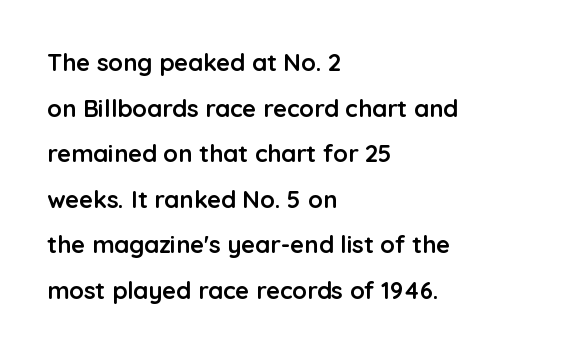
Every letter is thick-stroked: bold, no question. Every row of glyphs begins at an identical x-position on the left. Is there much room between lines? Yes — plenty of vertical air separates them. Any mark beneath the type? The region is blank. The line texture is even and compact thanks to regular tracking.
